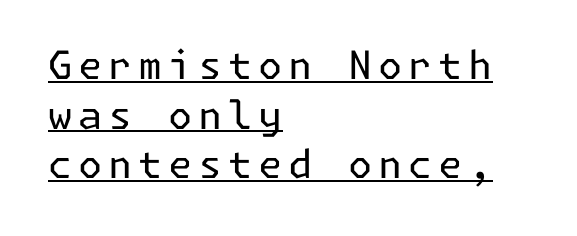
If you drew a ruler down the left edge, every line would touch it. I'd call this a sans setting — the letters go barefoot. Notice how a bar underscores the lettering throughout. Ink coverage per letter is moderate at most.
